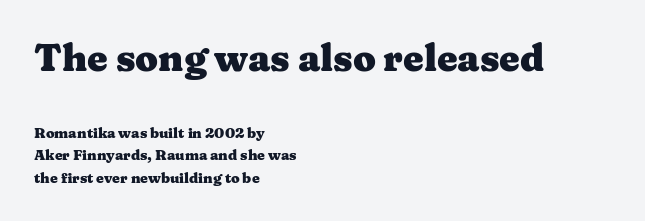
{"serif": "yes", "italic": "no", "bold": "yes", "weight": "heavy", "width": "wide", "stroke_contrast": "medium", "x_height": "medium", "monospaced": "no", "underline": "no", "align": "left", "line_spacing": "normal", "line_spacing_ratio": 1.62, "letter_spacing": "normal", "letter_spacing_em": 0.0, "larger_block": "first", "size_ratio": 2.64, "glyph_px": 37}
